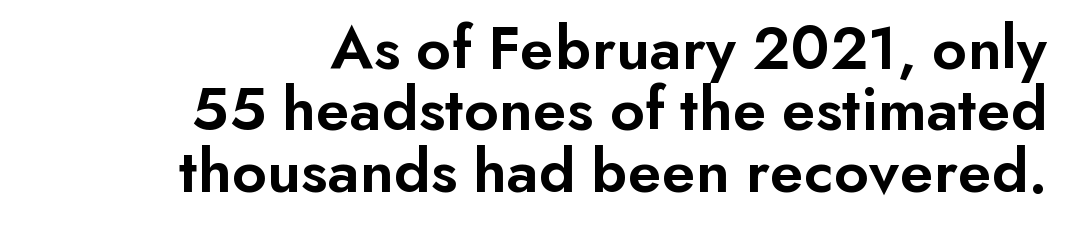
{"serif": "no", "italic": "no", "bold": "semi", "weight": "semibold", "width": "normal", "stroke_contrast": "low", "x_height": "small", "monospaced": "no", "underline": "no", "align": "right", "line_spacing": "tight", "line_spacing_ratio": 0.96, "letter_spacing": "normal", "letter_spacing_em": 0.0, "glyph_px": 64}
